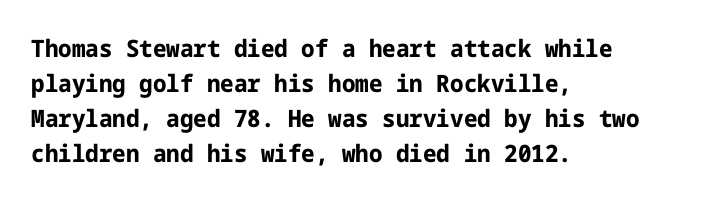
{"italic": "no", "bold": "yes", "underline": "no", "align": "left", "line_spacing": "normal", "line_spacing_ratio": 1.46, "letter_spacing": "normal", "letter_spacing_em": 0.0, "glyph_px": 24}
